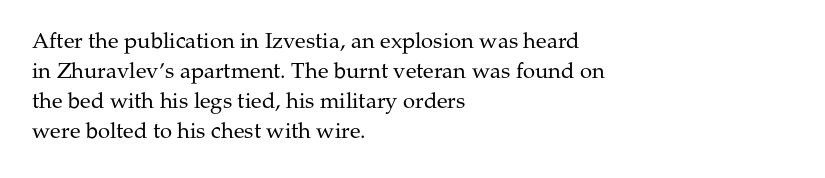
The letterforms sit shoulder to shoulder at normal distance. The space directly below the letters is spotless. Counters stay open thanks to moderate or lighter strokes. The vertical gap from one line to the next is medium. Ascenders rise straight up at ninety degrees. The ragged edge is on the right, which tells us the setting is flush left.
